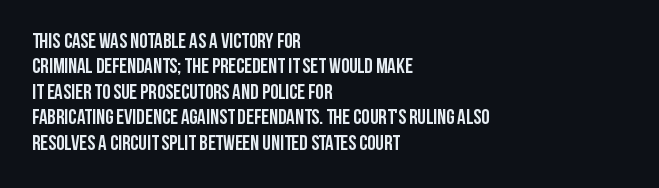
{"italic": "no", "bold": "yes", "underline": "no", "align": "left", "line_spacing_ratio": 1.21, "letter_spacing": "normal", "letter_spacing_em": 0.0, "glyph_px": 21}
